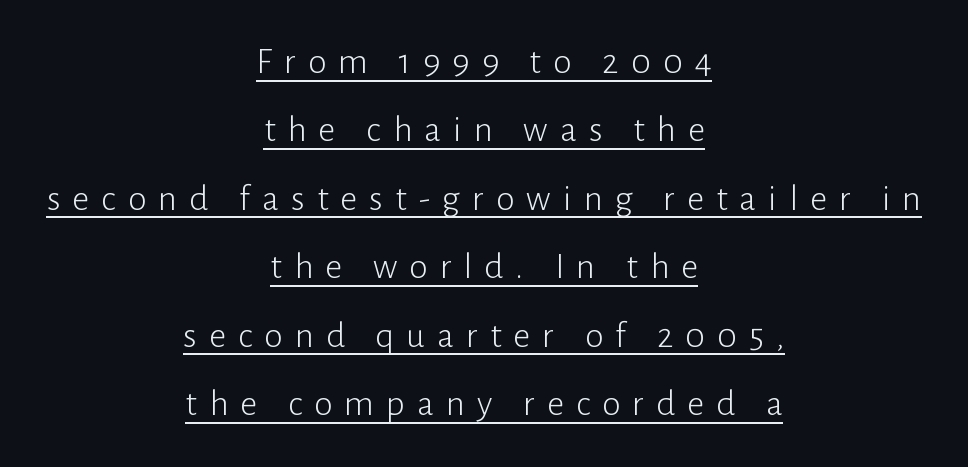
Ascenders rise straight up at ninety degrees. Serifs: no, the terminals of the letterforms are clean. Looks like someone drew a line under every word here. The passage shown is typed in a proportional face where columns would drift. Both edges are ragged and mirror each other, which tells us the setting is centered. Compared with a typical body face, this is equally light or lighter still.
